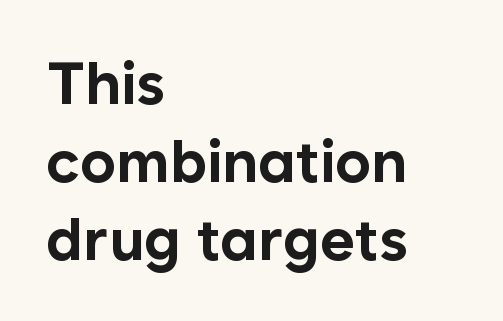
{"serif": "no", "italic": "no", "bold": "yes", "weight": "bold", "width": "normal", "stroke_contrast": "low", "x_height": "medium", "monospaced": "no", "underline": "no", "align": "left", "line_spacing": "normal", "line_spacing_ratio": 1.3, "letter_spacing": "normal", "letter_spacing_em": 0.0, "glyph_px": 60}
